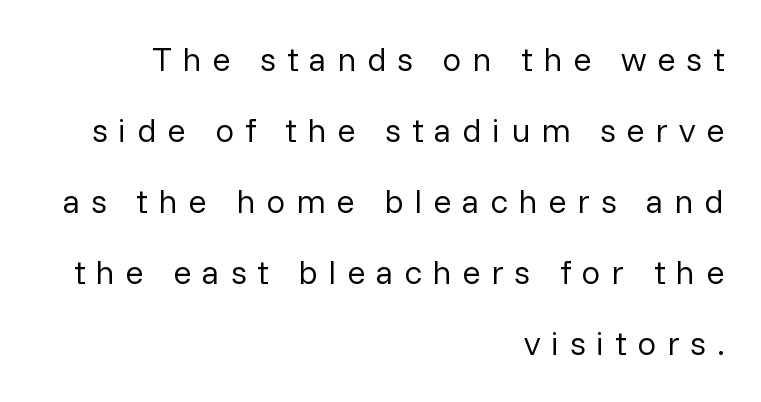
{"serif": "no", "italic": "no", "bold": "no", "weight": "regular", "width": "normal", "stroke_contrast": "low", "x_height": "medium", "monospaced": "no", "underline": "no", "align": "right", "line_spacing": "loose", "line_spacing_ratio": 2.09, "letter_spacing": "wide", "letter_spacing_em": 0.31, "glyph_px": 34}
